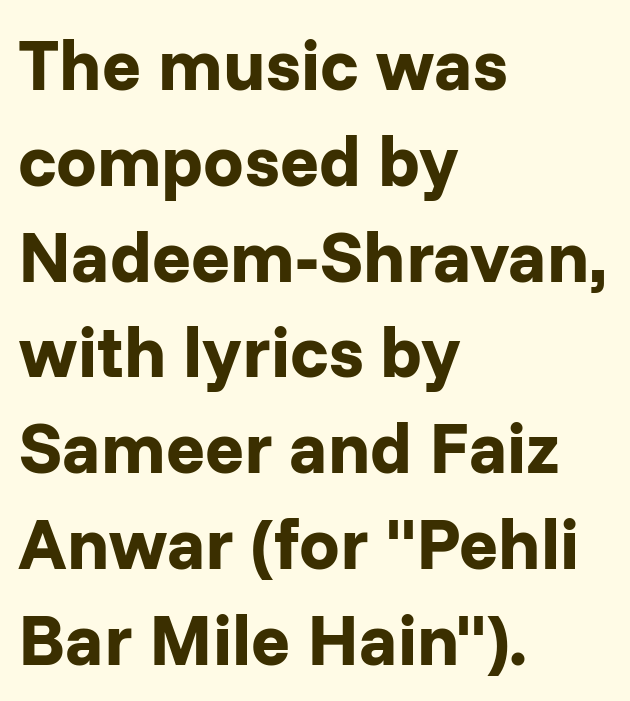
Q: Is the text bold? A: Yes.
Q: Is the text italic (slanted)? A: No, it is upright.
Q: Is the typeface a serif or a sans-serif typeface? A: Sans-serif.
Q: Is the text underlined? A: No.
Q: How is the paragraph aligned? A: Left-aligned.
Q: Is the spacing between letters normal or unusually wide? A: Normal.
Q: Is the spacing between lines tight, normal or loose? A: Normal.
Q: Width (condensed, normal, or wide)? A: Normal.
Q: Stroke contrast? A: Low.
Q: x-height? A: Medium.
Q: Monospaced? A: No.
